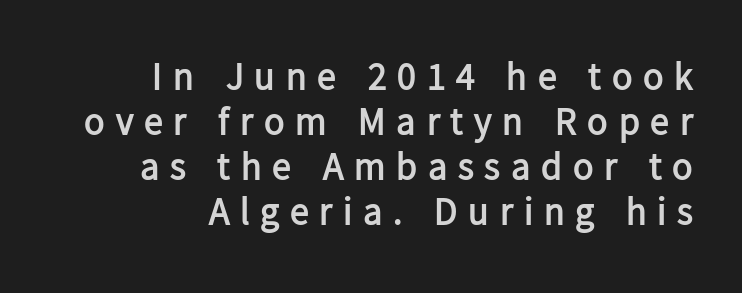
Q: Is the text bold? A: Yes.
Q: Is the text italic (slanted)? A: No, it is upright.
Q: Is the typeface a serif or a sans-serif typeface? A: Sans-serif.
Q: Is the text underlined? A: No.
Q: How is the paragraph aligned? A: Right-aligned.
Q: Is the spacing between letters normal or unusually wide? A: Unusually wide.
Q: Width (condensed, normal, or wide)? A: Normal.
Q: Stroke contrast? A: Low.
Q: x-height? A: Medium.
Q: Monospaced? A: No.
